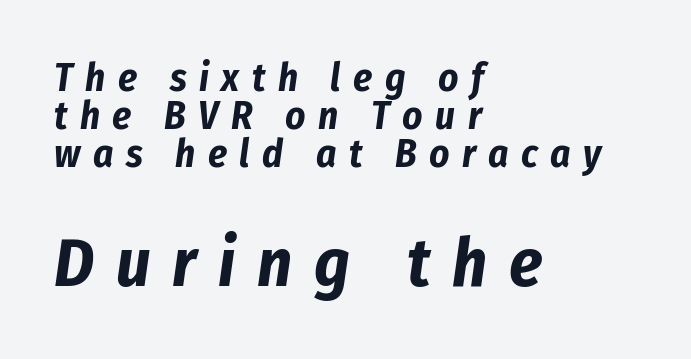
Q: Is the text bold? A: Yes.
Q: Is the text italic (slanted)? A: Yes, it leans right by about 8 degrees.
Q: Is the text underlined? A: No.
Q: How is the paragraph aligned? A: Left-aligned.
Q: Is the spacing between letters normal or unusually wide? A: Unusually wide.
Q: Is the spacing between lines tight, normal or loose? A: Tight.
Q: Which block of text is set in a larger size, the first (top) or the second (bottom)? A: The second (bottom) one.
Q: Width (condensed, normal, or wide)? A: Condensed.
Q: Stroke contrast? A: Low.
Q: x-height? A: Medium.
Q: Monospaced? A: No.
